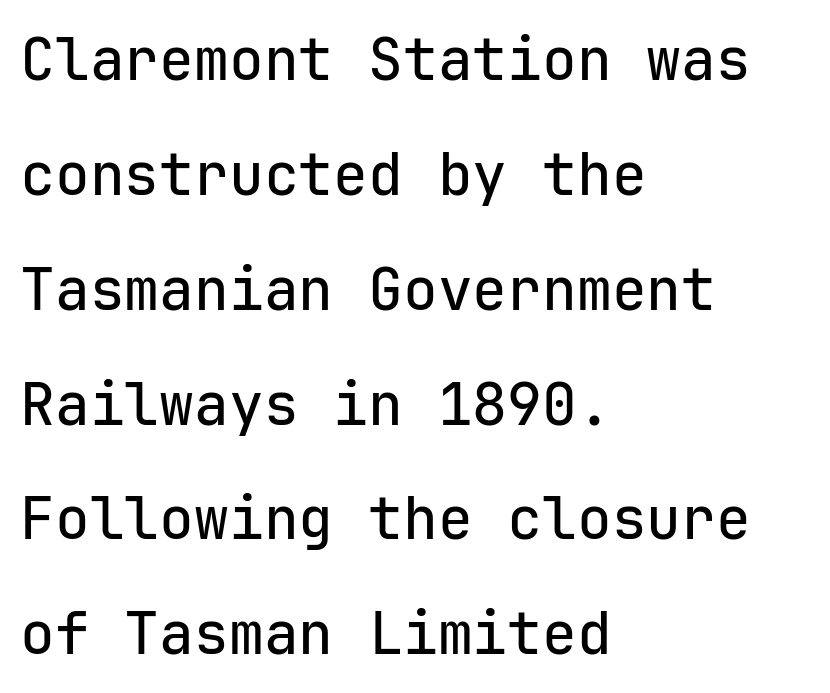
The passage shown is typed in a monospace face where columns stay perfectly aligned. Line beginnings align vertically; line endings do not. No italicization has been applied; the sample stays upright. The passage shown has conventional tracking throughout. The type family on display is of the sans-serif kind.
